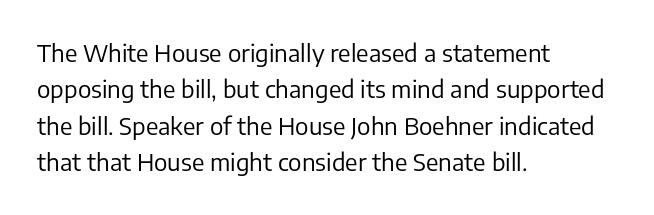
{"italic": "no", "bold": "no", "underline": "no", "align": "left", "line_spacing": "normal", "line_spacing_ratio": 1.52, "letter_spacing": "normal", "letter_spacing_em": 0.0, "glyph_px": 24}
